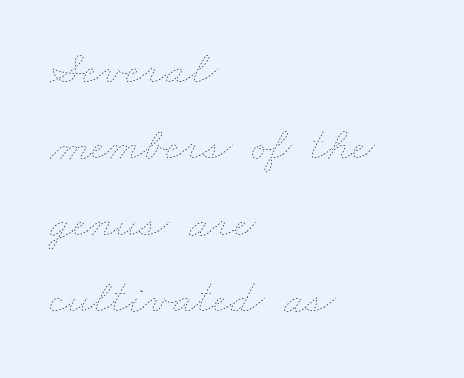
The image shows 48 px thin, wide type; set left-aligned, normal line spacing (1.59x), normal letter spacing, not underlined; low stroke contrast and a small x-height.
